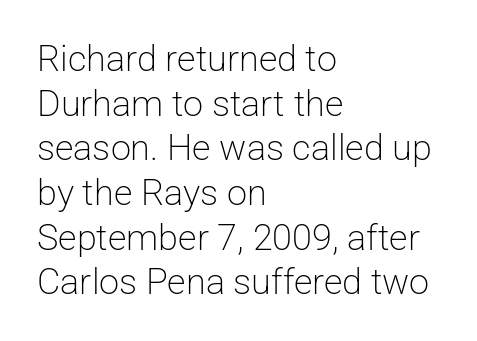
It's the straight-up-and-down kind of type. Type without underlining. Tracking value appears to be zero — textbook default spacing. The passage shown is not bold in any degree.
